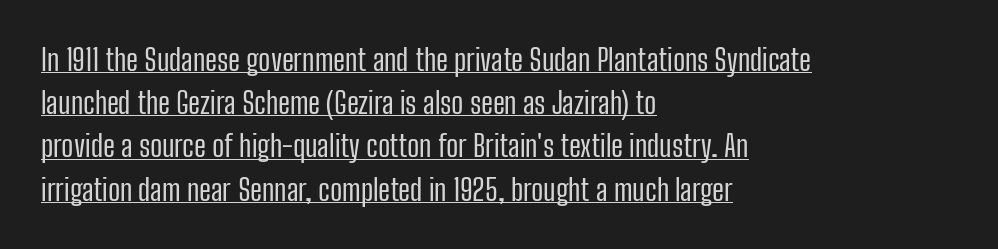
Inter-character spacing is left at the font's built-in metrics. The glyphs in this specimen are sans serif. The letters stand upright; this is a roman face. This sample has the flowing, uneven cadence of proportional lettering. The rendering anchors every line to the left-hand side.
